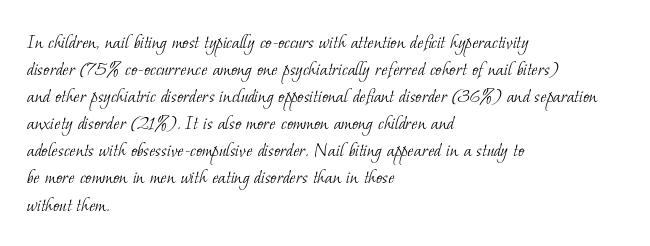
Q: Is the text bold? A: No.
Q: Is the text underlined? A: No.
Q: How is the paragraph aligned? A: Left-aligned.
Q: Is the spacing between letters normal or unusually wide? A: Normal.
Q: Is the spacing between lines tight, normal or loose? A: Normal.
